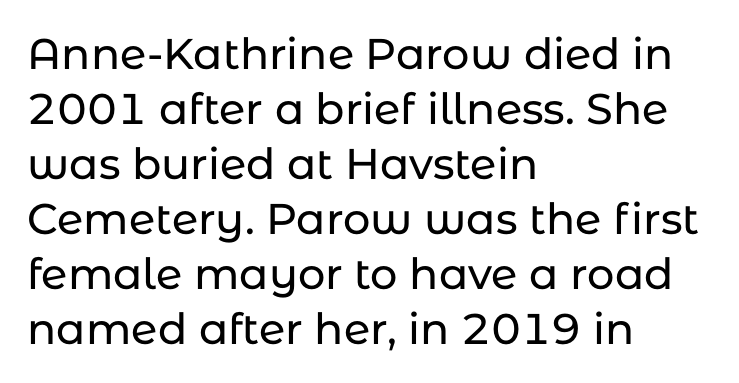
Posture: upright roman. Leftover space on each line is placed entirely after the last word. The rendering uses natural spacing where letterforms have individual widths. No extra tracking has been applied to these lines.
